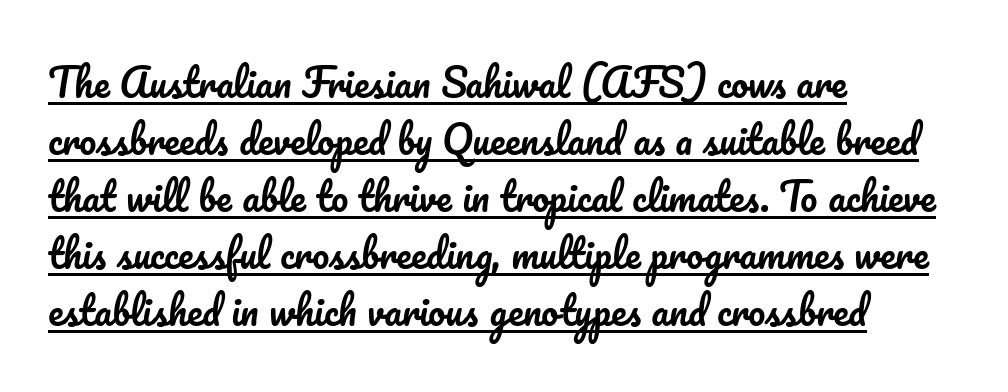
The string is rendered with underlining switched on. Visually the block forms a straight wall on the left and a jagged coastline on the right. Spacing between characters is what you'd get straight out of the box. What's the leading like? Ordinary, nothing unusual.
